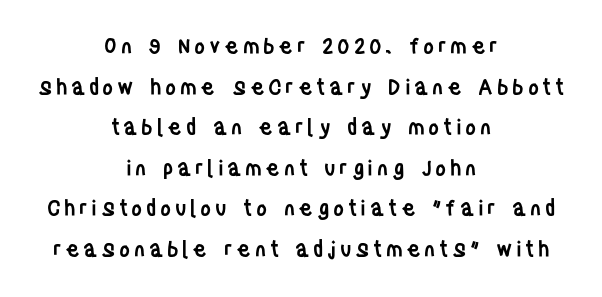
These lines stand farther apart than default settings would place them. The zone under the glyphs is completely vacant. Weight check: semibold — heavier than regular, not quite bold. The lettering stays uniformly vertical, giving the passage a roman look. If you folded the block vertically in half, each line would mirror itself in length.
